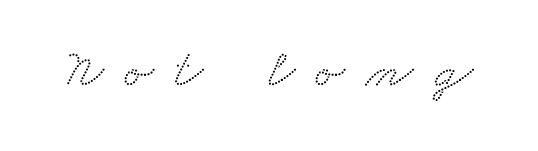
The letters advance in unequal steps, a hallmark of proportional type. Compared with typical body copy, the letter spacing here is much looser. Letterform terminals end in serifs throughout the passage. Lines of text with bare space underneath.
